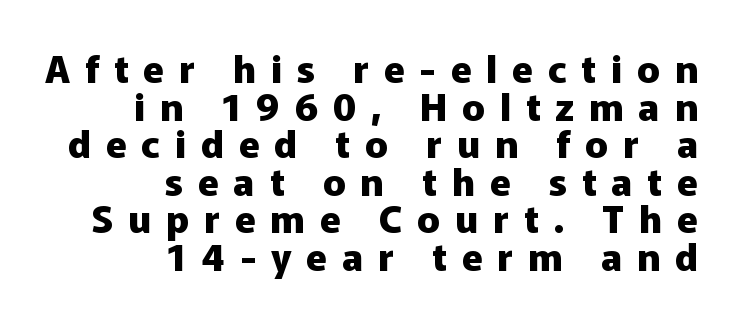
Q: Is the text bold? A: Yes.
Q: Is the text italic (slanted)? A: No, it is upright.
Q: Is the typeface a serif or a sans-serif typeface? A: Sans-serif.
Q: Is the text underlined? A: No.
Q: How is the paragraph aligned? A: Right-aligned.
Q: Is the spacing between letters normal or unusually wide? A: Unusually wide.
Q: Is the spacing between lines tight, normal or loose? A: Tight.
Q: Width (condensed, normal, or wide)? A: Normal.
Q: Stroke contrast? A: Low.
Q: x-height? A: Medium.
Q: Monospaced? A: No.
